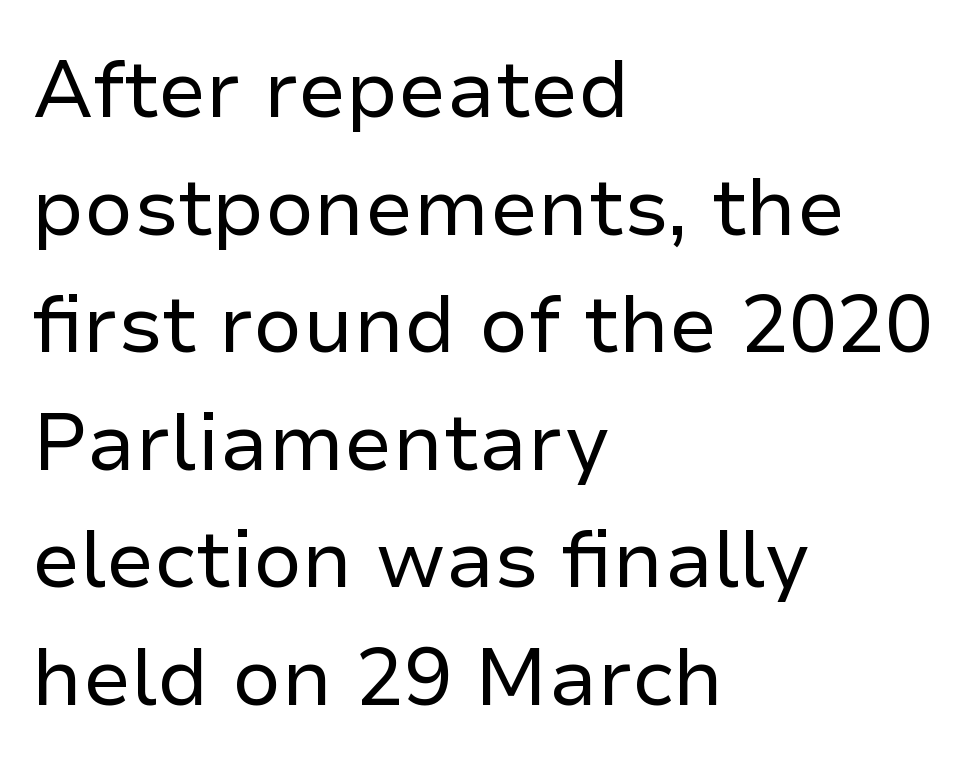
Q: Is the text bold? A: No.
Q: Is the text italic (slanted)? A: No, it is upright.
Q: Is the typeface a serif or a sans-serif typeface? A: Sans-serif.
Q: Is the text underlined? A: No.
Q: How is the paragraph aligned? A: Left-aligned.
Q: Is the spacing between letters normal or unusually wide? A: Normal.
Q: Is the spacing between lines tight, normal or loose? A: Normal.
Q: Width (condensed, normal, or wide)? A: Normal.
Q: Stroke contrast? A: Low.
Q: x-height? A: Medium.
Q: Monospaced? A: No.
